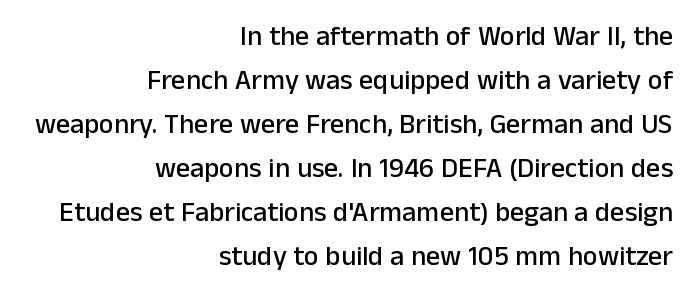
The image shows 28 px sans-serif type, upright; set right-aligned, normal line spacing (1.57x), normal letter spacing, not underlined; low stroke contrast and a medium x-height.
